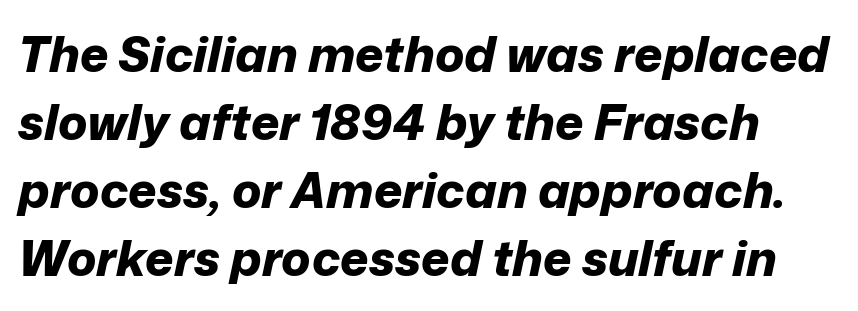
Q: Is the text bold? A: Yes.
Q: Is the text italic (slanted)? A: Yes, it leans right by about 12 degrees.
Q: Is the text underlined? A: No.
Q: Is the spacing between letters normal or unusually wide? A: Normal.
Q: Is the spacing between lines tight, normal or loose? A: Normal.
Q: Width (condensed, normal, or wide)? A: Normal.
Q: Stroke contrast? A: Low.
Q: x-height? A: Medium.
Q: Monospaced? A: No.
